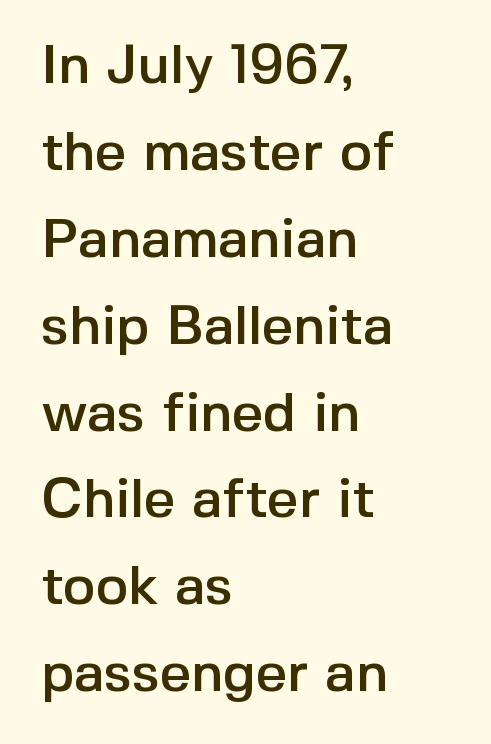
The letters carry no serifs — their stems end cleanly without finishing strokes. Tall strokes in this sample are plumb rather than angled. The zone under the glyphs is completely vacant. Characters follow at the spacing the type designer built in. The rendering uses natural spacing where letterforms have individual widths.
